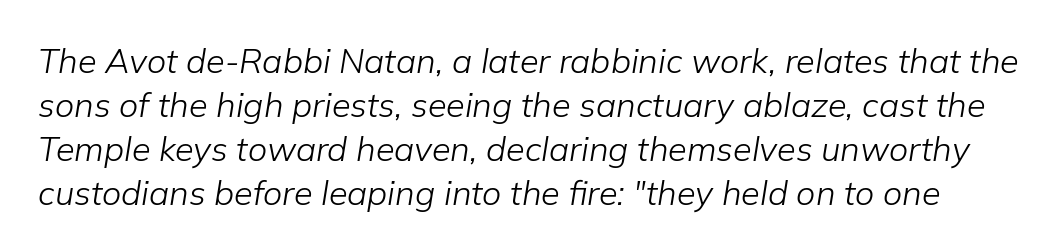
The image shows 34 px light type, italic (leaning right); set normal line spacing (1.29x), normal letter spacing, not underlined; low stroke contrast and a medium x-height.
